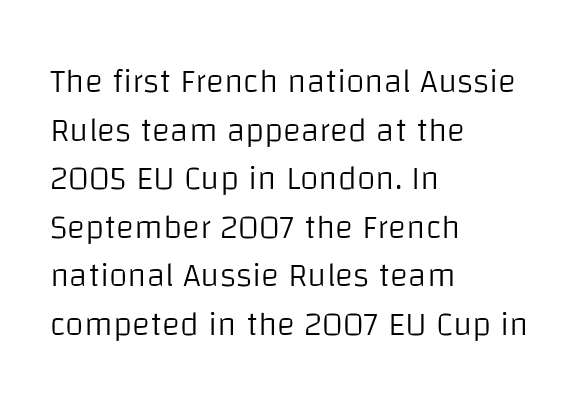
The image shows 34 px light sans-serif type, upright; set left-aligned, normal line spacing (1.43x), normal letter spacing, not underlined; low stroke contrast and a large x-height.
